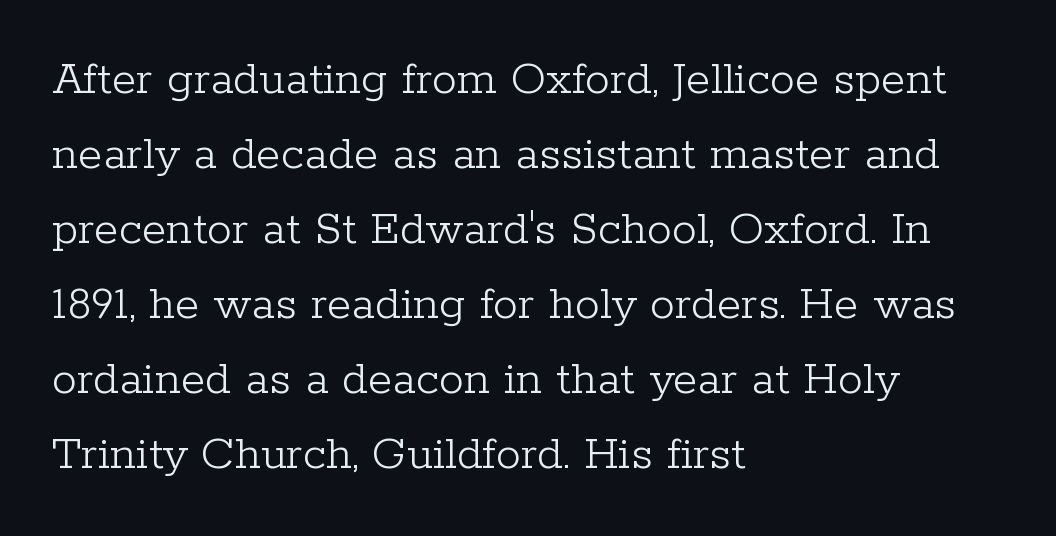
The image shows 50 px light serif type, upright; set left-aligned, normal line spacing (1.5x), normal letter spacing, not underlined; low stroke contrast and a medium x-height.
